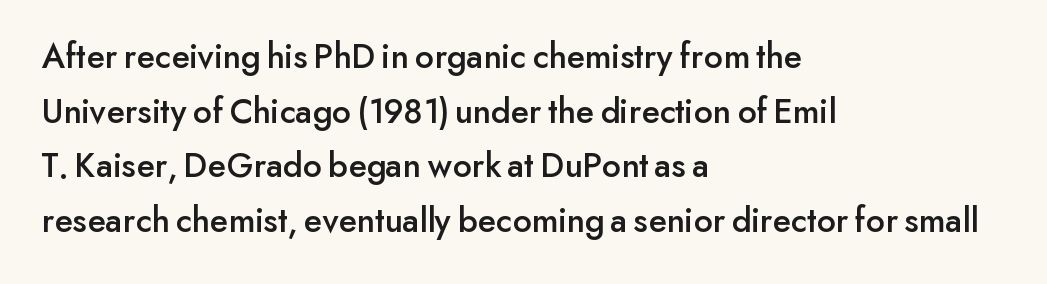
Q: Is the text italic (slanted)? A: No, it is upright.
Q: Is the typeface a serif or a sans-serif typeface? A: Sans-serif.
Q: Is the text underlined? A: No.
Q: How is the paragraph aligned? A: Left-aligned.
Q: Is the spacing between letters normal or unusually wide? A: Normal.
Q: Is the spacing between lines tight, normal or loose? A: Normal.
Q: Width (condensed, normal, or wide)? A: Normal.
Q: Stroke contrast? A: Low.
Q: x-height? A: Small.
Q: Monospaced? A: No.
